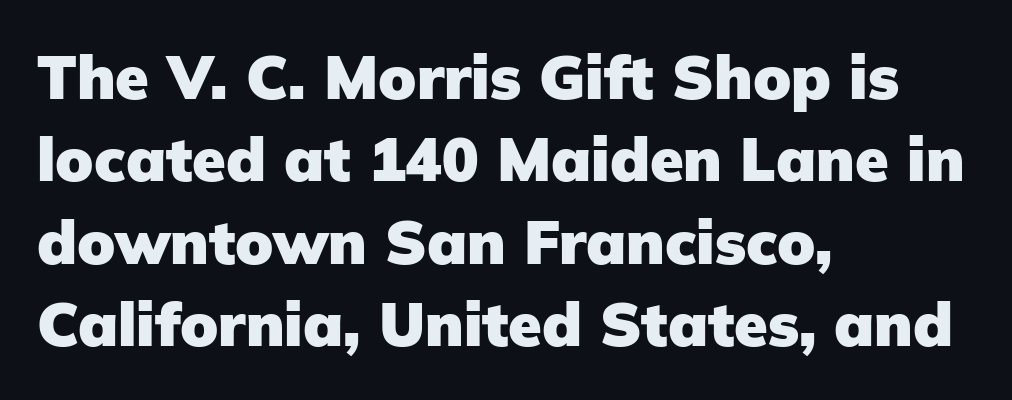
Interline gaps are of average width in this sample. Character widths vary here, with narrow letters taking less room than wide ones. Observe the absence of serifs on each vertical stroke in this sample. Emphasis by weight is at full strength: bold. The paragraph has a hard left edge and a soft right edge.
